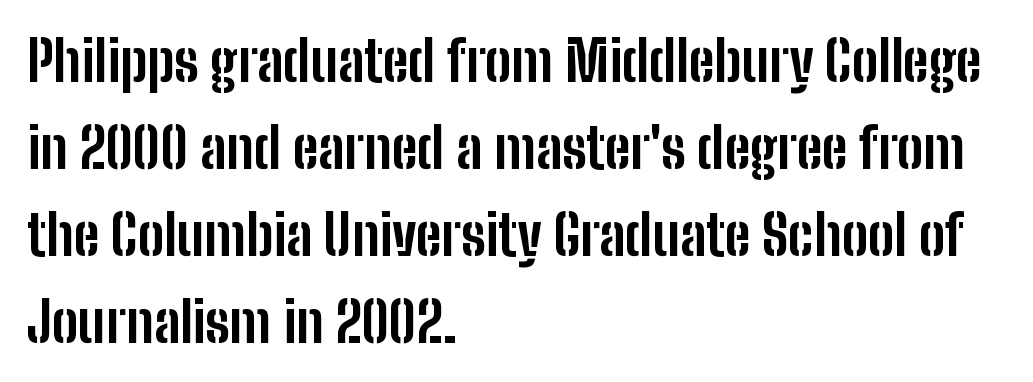
Q: Is the text bold? A: Yes.
Q: Is the text italic (slanted)? A: No, it is upright.
Q: Is the typeface a serif or a sans-serif typeface? A: Sans-serif.
Q: Is the text underlined? A: No.
Q: How is the paragraph aligned? A: Left-aligned.
Q: Is the spacing between letters normal or unusually wide? A: Normal.
Q: Is the spacing between lines tight, normal or loose? A: Normal.
Q: Width (condensed, normal, or wide)? A: Condensed.
Q: Stroke contrast? A: Low.
Q: x-height? A: Medium.
Q: Monospaced? A: No.
